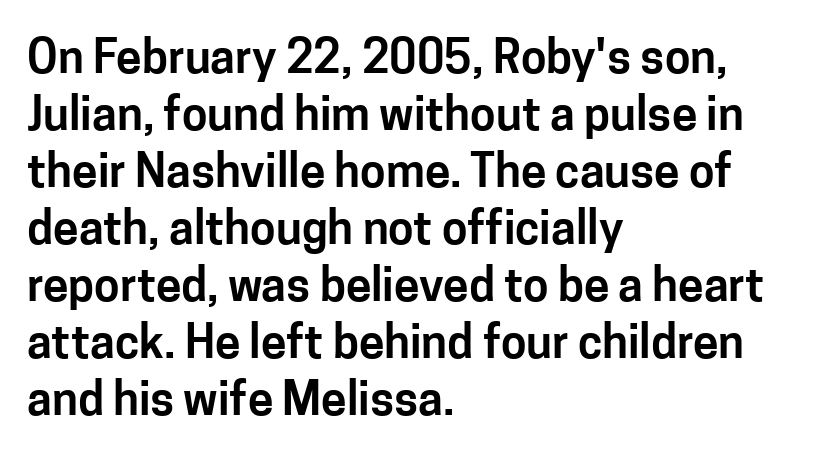
{"serif": "no", "italic": "no", "width": "normal", "stroke_contrast": "low", "x_height": "medium", "monospaced": "no", "underline": "no", "align": "left", "line_spacing_ratio": 1.24, "letter_spacing": "normal", "letter_spacing_em": 0.0, "glyph_px": 46}
